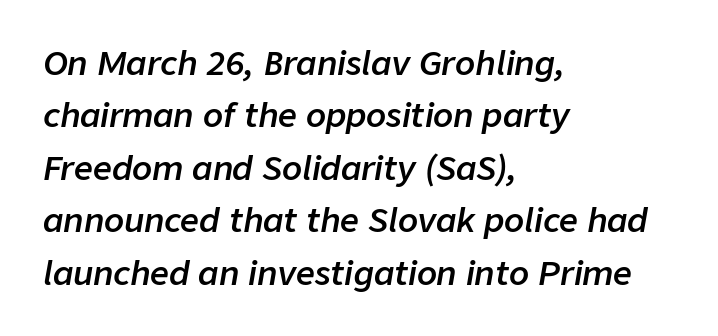
The letters sit at their default tracking, neither squeezed nor spread. Vertical spacing — default. The lines in this sample share a left origin and differ only in where they stop. Summary of weight: moderately heavy, a semibold. Just letters on the line, the space beneath them empty.
